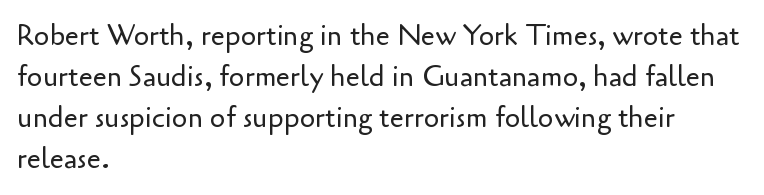
The image shows 28 px regular-weight sans-serif type, upright; set left-aligned, normal line spacing (1.46x), normal letter spacing, not underlined; low stroke contrast and a small x-height.
